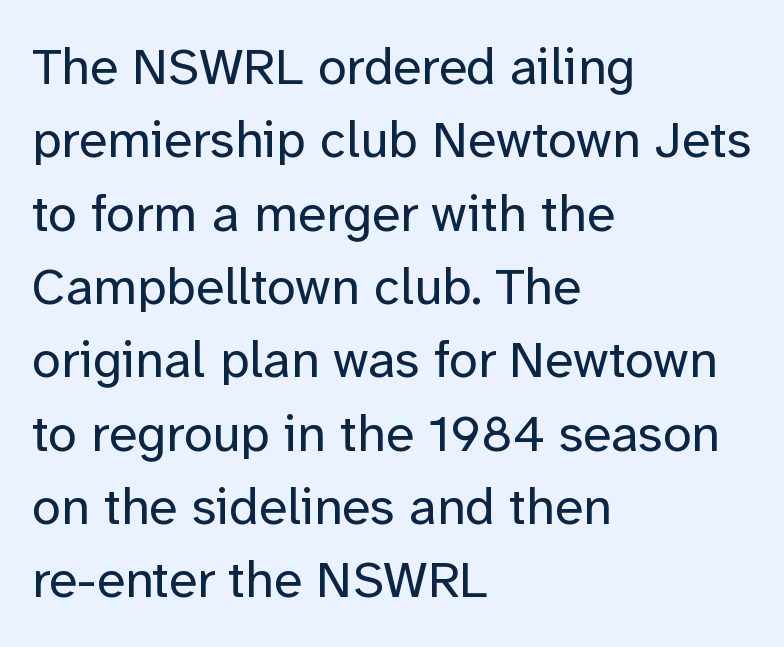
Q: Is the text bold? A: No.
Q: Is the text italic (slanted)? A: No, it is upright.
Q: Is the typeface a serif or a sans-serif typeface? A: Sans-serif.
Q: Is the text underlined? A: No.
Q: How is the paragraph aligned? A: Left-aligned.
Q: Is the spacing between letters normal or unusually wide? A: Normal.
Q: Is the spacing between lines tight, normal or loose? A: Normal.
Q: Width (condensed, normal, or wide)? A: Normal.
Q: Stroke contrast? A: Low.
Q: x-height? A: Medium.
Q: Monospaced? A: No.
